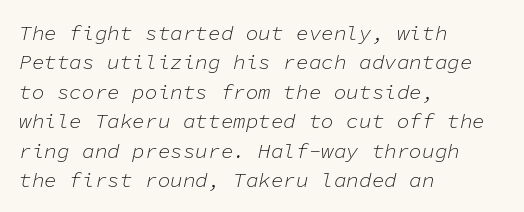
Caption: standard tracking, unaltered. Notice how the passage keeps a crisp vertical edge on the left only. Underlining? Definitely not there. Quick note: italic. Stems here are at most as thick as an everyday book face.
